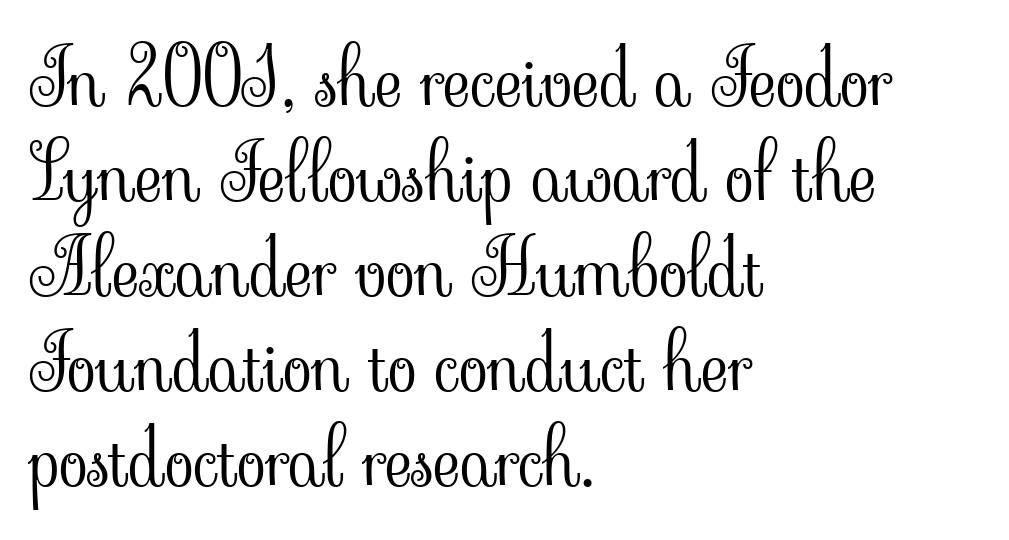
{"serif": "yes", "italic": "no", "bold": "no", "weight": "light", "width": "normal", "stroke_contrast": "low", "x_height": "small", "monospaced": "no", "underline": "no", "align": "left", "line_spacing": "normal", "line_spacing_ratio": 1.25, "letter_spacing": "normal", "letter_spacing_em": 0.0, "glyph_px": 76}
